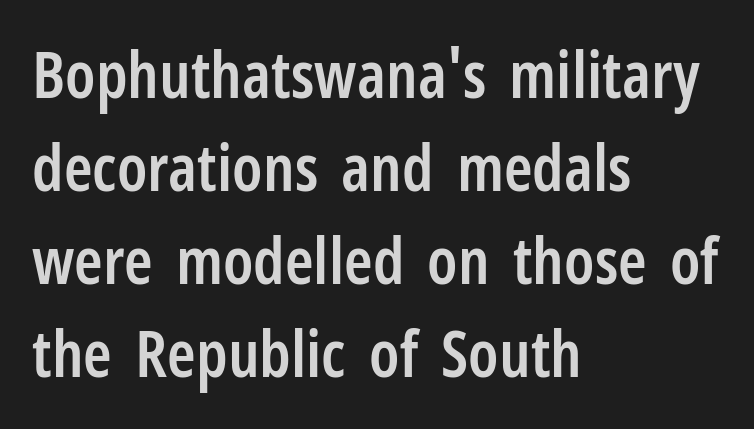
Notice how the passage keeps a crisp vertical edge on the left only. Each letter keeps its own natural width here, so spacing adapts to shape. The line-height multiplier appears to be the usual default. The gap between lines stays unmarked. Look at the tracking — it's just the regular setting, nothing added. The lettering holds an erect, upright posture throughout.
